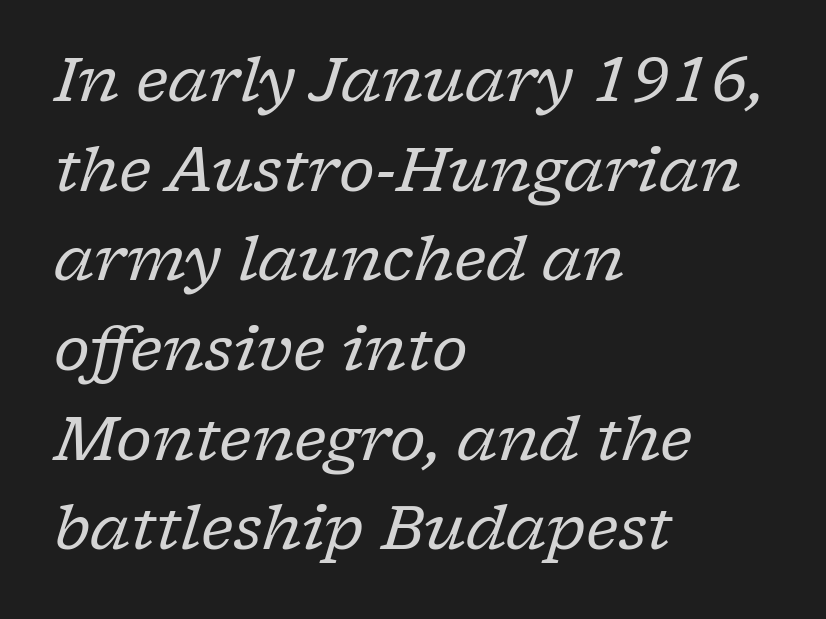
{"serif": "yes", "italic": "yes", "lean": "right", "slant_degrees": 17, "bold": "no", "weight": "regular", "width": "normal", "stroke_contrast": "low", "x_height": "medium", "monospaced": "no", "underline": "no", "align": "left", "line_spacing": "normal", "line_spacing_ratio": 1.47, "letter_spacing": "normal", "letter_spacing_em": 0.0, "glyph_px": 61}
